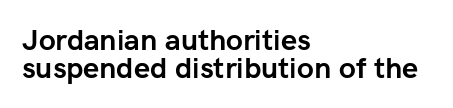
{"serif": "no", "italic": "no", "bold": "yes", "weight": "semibold", "width": "normal", "stroke_contrast": "low", "x_height": "medium", "monospaced": "no", "underline": "no", "align": "left", "line_spacing": "tight", "line_spacing_ratio": 0.96, "letter_spacing": "normal", "letter_spacing_em": 0.0, "glyph_px": 29}
